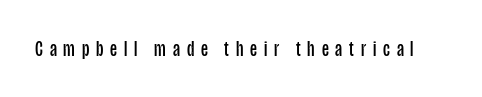
{"italic": "no", "bold": "no", "underline": "no", "letter_spacing": "wide", "letter_spacing_em": 0.31, "glyph_px": 22}
